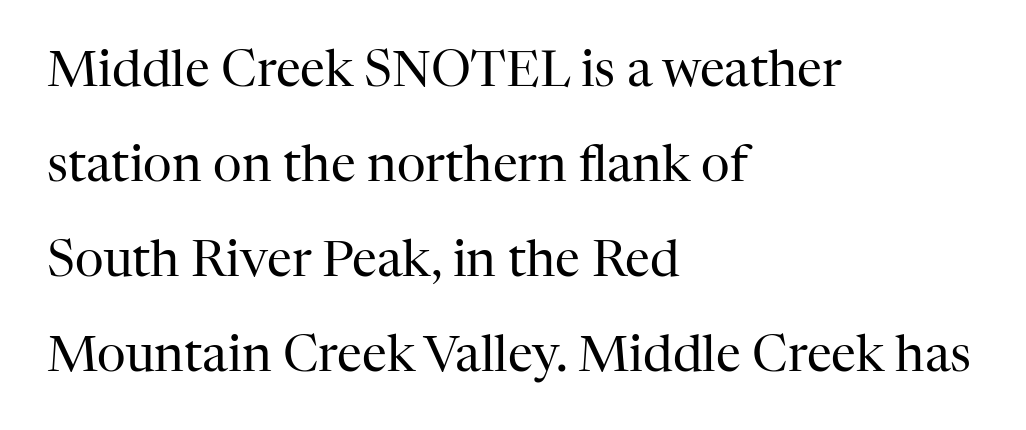
Leftover space on each line is placed entirely after the last word. Nothing unusual about the tracking: characters are spaced as the font intends. The face used here is proportionally spaced, like ordinary book or web type. Is this a sans? No — the strokes have serifs.
